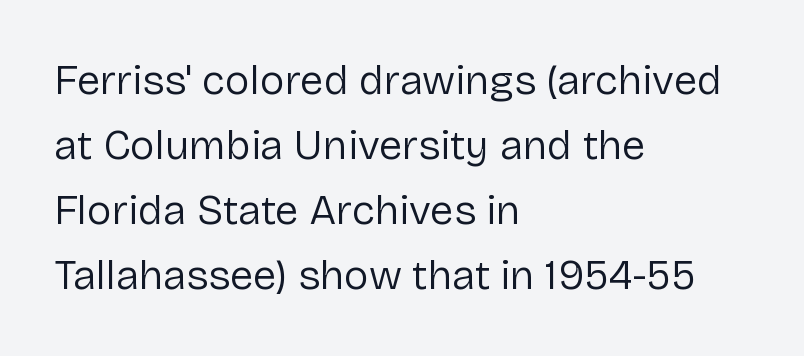
Summary of weight: not heavy and not bold. Visually the block forms a straight wall on the left and a jagged coastline on the right. Glyph-to-glyph distance matches everyday printed text. Words float on clear page, feet unadorned.
